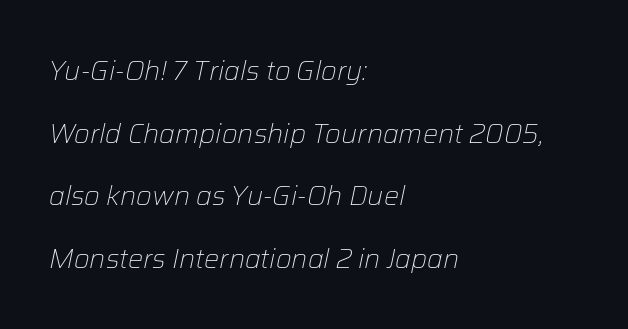
{"italic": "yes", "lean": "right", "slant_degrees": 12, "bold": "no", "underline": "no", "align": "left", "line_spacing": "loose", "line_spacing_ratio": 2.32, "letter_spacing": "normal", "letter_spacing_em": 0.0, "glyph_px": 27}
